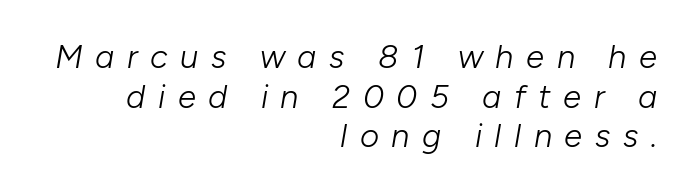
These glyphs show unthickened strokes, regular width or finer. Unmarked baselines from the first word to the last. The typesetter chose a ragged-left arrangement here. In terms of letterspacing, this is a distinctly airy, spread setting. A typesetter would call this proportional, since set widths differ per character. This is oblique type, the kind used for emphasis or titles.
